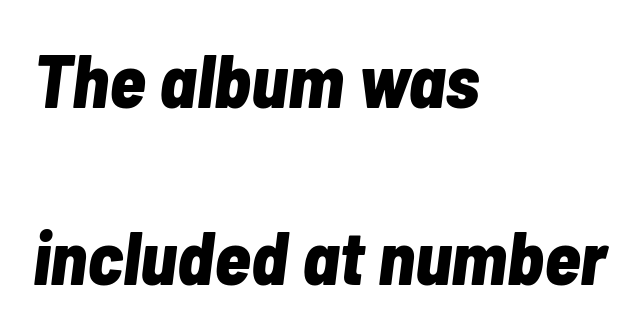
The block of text is sparse from top to bottom, with ample space between rows. The letterforms sit shoulder to shoulder at normal distance. Looking at the ascenders, they clearly lean. Decoration check: the copy has no underline. Caption: bold face, heavy strokes. The lines in this sample share a left origin and differ only in where they stop.
